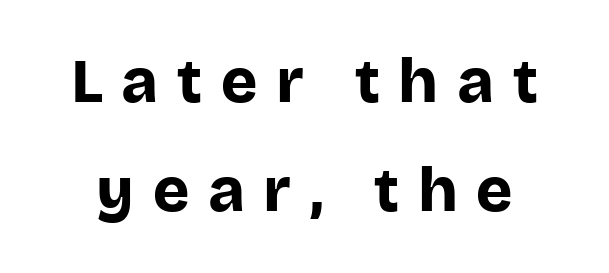
The image shows 62 px bold sans-serif type, upright; set line spacing 1.76x, unusually wide letter spacing (+0.3 em), not underlined; low stroke contrast and a large x-height.
